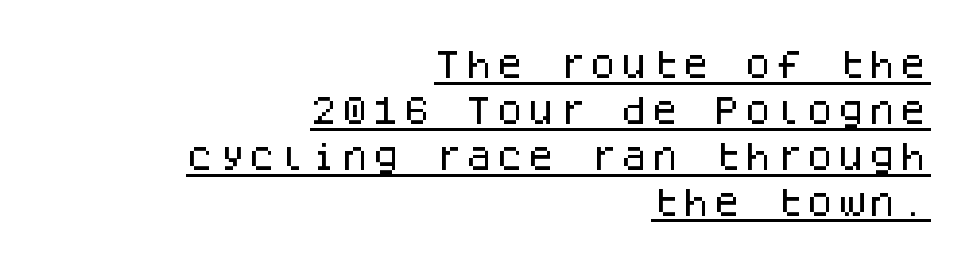
Note the uniform advance width — an 'i' takes as much space as an 'm'. Look at the bottom of the vertical strokes: they stop flat, with no serifs. No extra tracking has been applied to these lines. Leading matches the norm, producing a regular column. Italic: no, the glyphs are upright roman.
